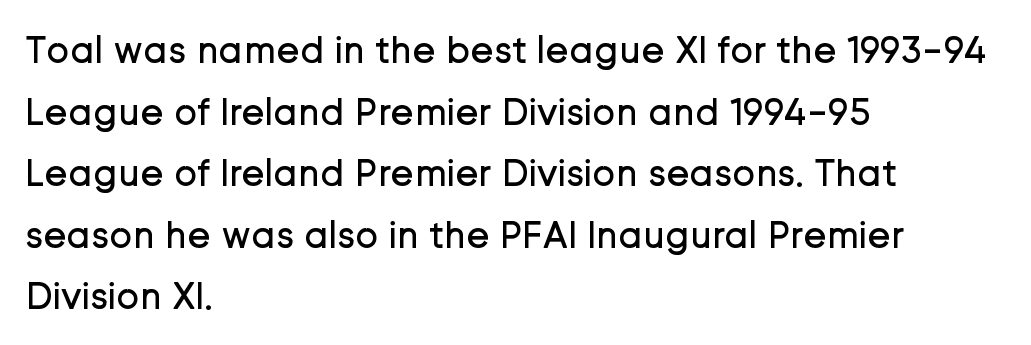
The image shows 39 px regular-weight sans-serif type, upright; set left-aligned, normal line spacing (1.58x), normal letter spacing, not underlined; low stroke contrast and a medium x-height.
